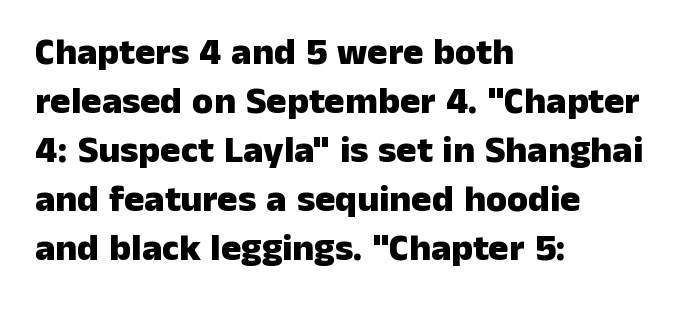
{"serif": "no", "italic": "no", "bold": "yes", "weight": "heavy", "width": "normal", "stroke_contrast": "low", "x_height": "medium", "monospaced": "no", "underline": "no", "align": "left", "line_spacing": "normal", "line_spacing_ratio": 1.29, "letter_spacing": "normal", "letter_spacing_em": 0.0, "glyph_px": 38}
